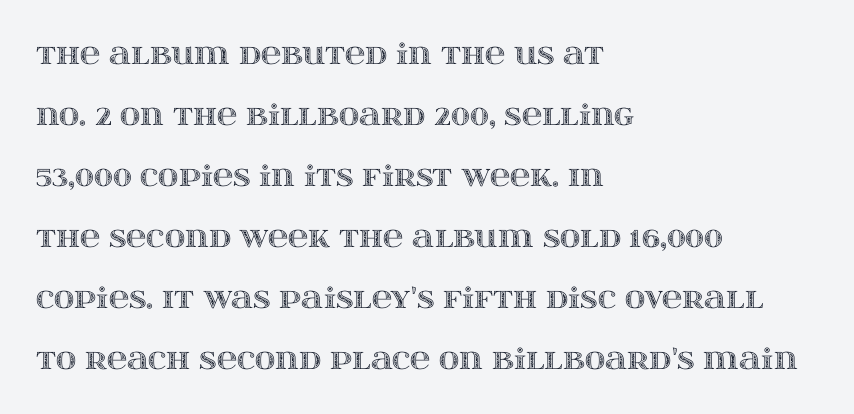
Q: Is the text italic (slanted)? A: No, it is upright.
Q: Is the text underlined? A: No.
Q: How is the paragraph aligned? A: Left-aligned.
Q: Is the spacing between letters normal or unusually wide? A: Normal.
Q: Is the spacing between lines tight, normal or loose? A: Loose.
Q: Width (condensed, normal, or wide)? A: Wide.
Q: x-height? A: Large.
Q: Monospaced? A: No.
